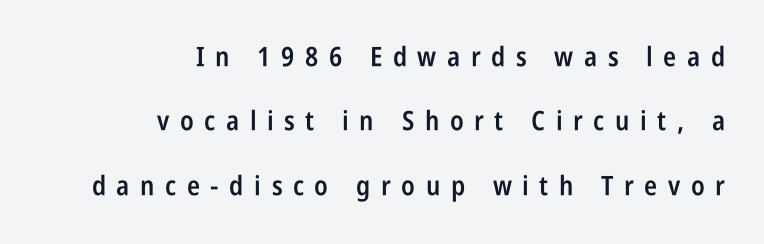
Characters follow at a spacing far wider than the type designer built in. Clear beneath every line of the passage. You can tell it's not italic because the verticals are truly vertical. Compared with a flush-left layout, this one pins lines to the opposite, right side. Look at the stroke-to-counter ratio: somewhat heavy, a semibold.
